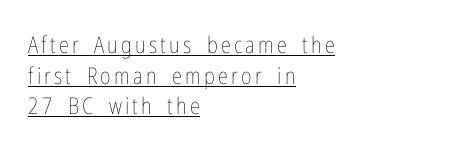
The image shows 23 px text type, upright; set left-aligned, normal line spacing (1.33x), underlined.
